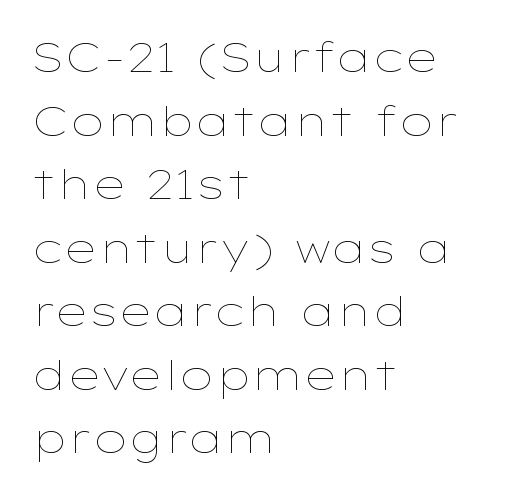
{"italic": "no", "bold": "no", "weight": "thin", "width": "wide", "stroke_contrast": "low", "x_height": "medium", "monospaced": "no", "underline": "no", "align": "left", "line_spacing": "normal", "line_spacing_ratio": 1.55, "letter_spacing": "normal", "letter_spacing_em": 0.0, "glyph_px": 41}
